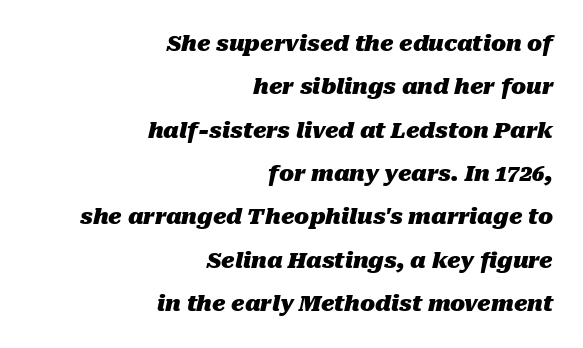
The image shows 22 px bold type, italic (leaning right); set right-aligned, loose line spacing (1.97x), normal letter spacing, not underlined.
